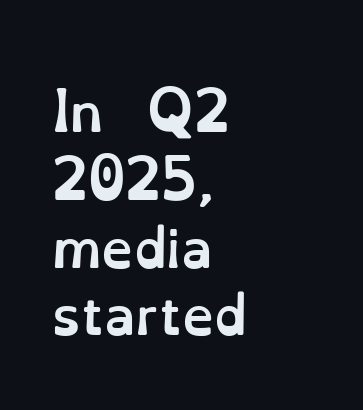
One-word summary of the alignment: left. Between one letter and the next there's only the usual sliver of space. This sample keeps an unexceptional amount of space between lines. This is heavy type, rendered in bold. Check under the words: just untouched page. Think of a printed novel: that variable character pitch is what you see here.
